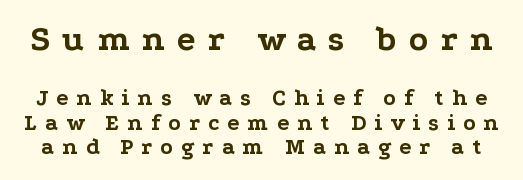
Q: Is the text bold? A: Yes.
Q: Is the text italic (slanted)? A: No, it is upright.
Q: Is the typeface a serif or a sans-serif typeface? A: Serif.
Q: Is the text underlined? A: No.
Q: Is the spacing between letters normal or unusually wide? A: Unusually wide.
Q: Is the spacing between lines tight, normal or loose? A: Tight.
Q: Which block of text is set in a larger size, the first (top) or the second (bottom)? A: The first (top) one.
Q: Width (condensed, normal, or wide)? A: Wide.
Q: Stroke contrast? A: Low.
Q: x-height? A: Medium.
Q: Monospaced? A: No.
